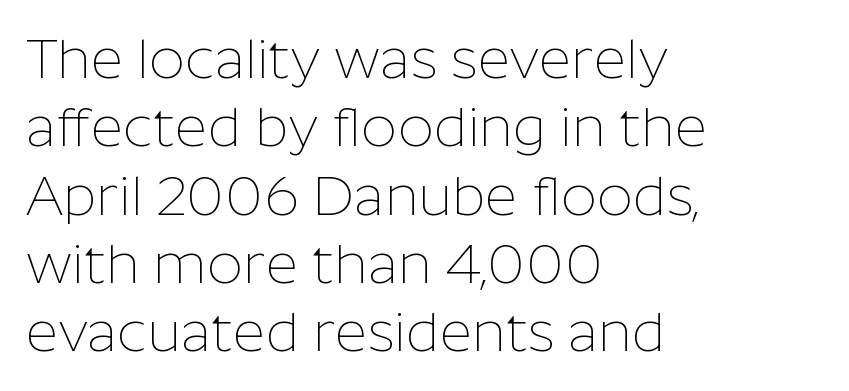
{"serif": "no", "italic": "no", "bold": "no", "weight": "thin", "width": "normal", "stroke_contrast": "low", "x_height": "medium", "monospaced": "no", "underline": "no", "align": "left", "line_spacing_ratio": 1.22, "letter_spacing": "normal", "letter_spacing_em": 0.0, "glyph_px": 56}
